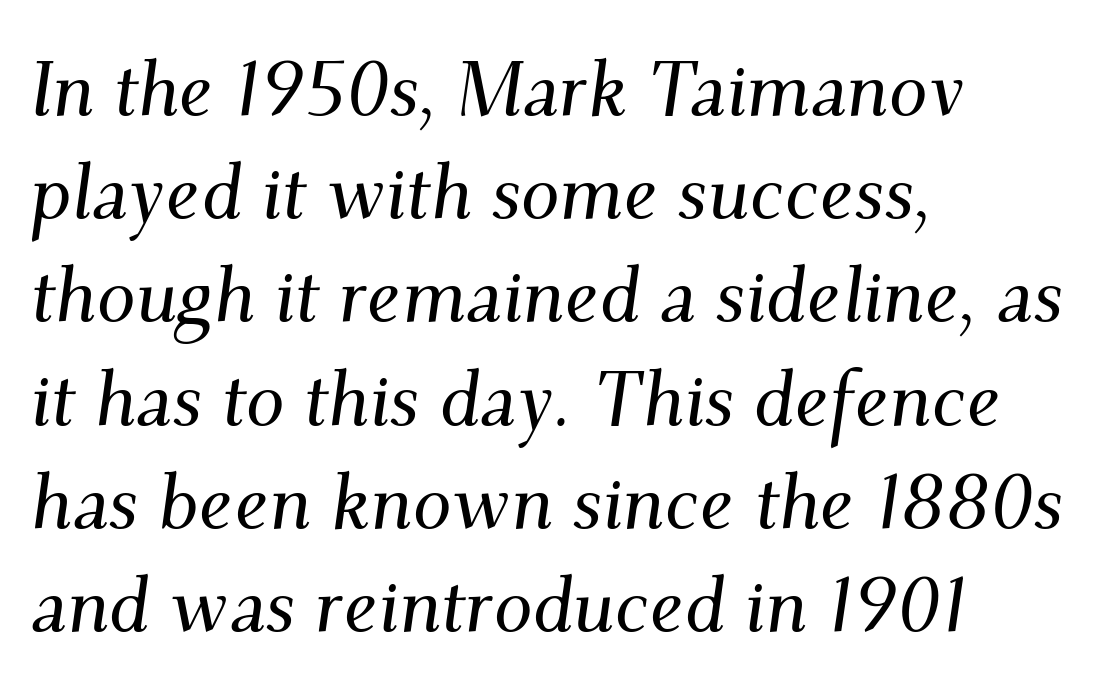
{"serif": "yes", "italic": "yes", "lean": "right", "slant_degrees": 9, "width": "normal", "stroke_contrast": "medium", "x_height": "small", "monospaced": "no", "underline": "no", "align": "left", "line_spacing": "normal", "line_spacing_ratio": 1.34, "letter_spacing": "normal", "letter_spacing_em": 0.0, "glyph_px": 77}
